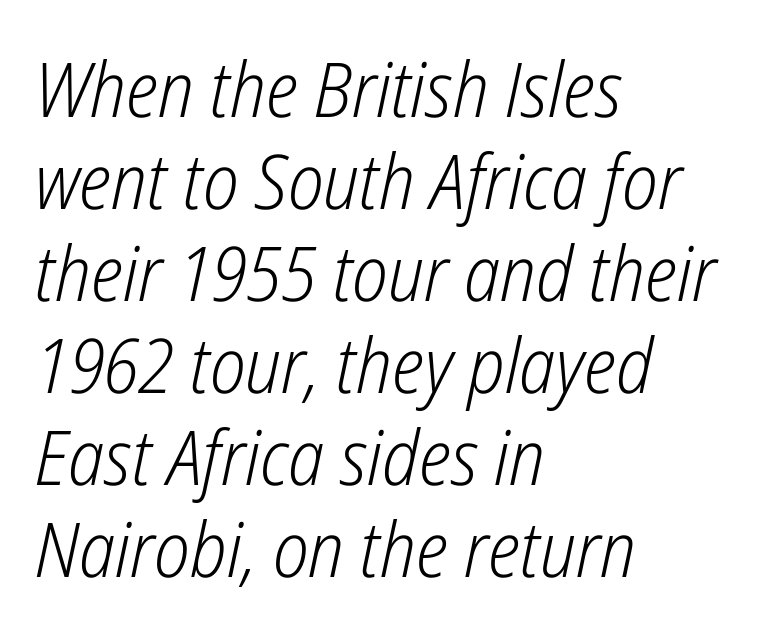
Q: Is the text bold? A: No.
Q: Is the text italic (slanted)? A: Yes, it leans right by about 12 degrees.
Q: Is the text underlined? A: No.
Q: How is the paragraph aligned? A: Left-aligned.
Q: Is the spacing between letters normal or unusually wide? A: Normal.
Q: Width (condensed, normal, or wide)? A: Condensed.
Q: Stroke contrast? A: Low.
Q: x-height? A: Medium.
Q: Monospaced? A: No.
